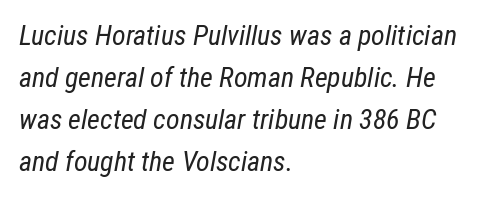
Q: Is the text bold? A: No.
Q: Is the text italic (slanted)? A: Yes, it leans right by about 12 degrees.
Q: Is the text underlined? A: No.
Q: How is the paragraph aligned? A: Left-aligned.
Q: Is the spacing between letters normal or unusually wide? A: Normal.
Q: Is the spacing between lines tight, normal or loose? A: Normal.
Q: Width (condensed, normal, or wide)? A: Condensed.
Q: Stroke contrast? A: Low.
Q: x-height? A: Medium.
Q: Monospaced? A: No.
